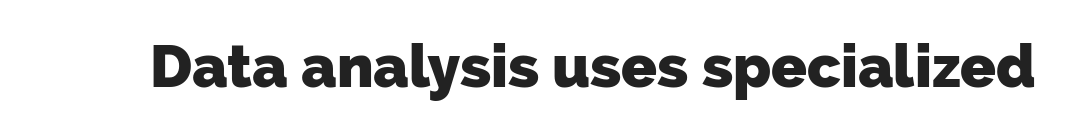
Q: Is the text bold? A: Yes.
Q: Is the typeface a serif or a sans-serif typeface? A: Sans-serif.
Q: Is the text underlined? A: No.
Q: Is the spacing between letters normal or unusually wide? A: Normal.
Q: Width (condensed, normal, or wide)? A: Normal.
Q: Stroke contrast? A: Low.
Q: x-height? A: Medium.
Q: Monospaced? A: No.
